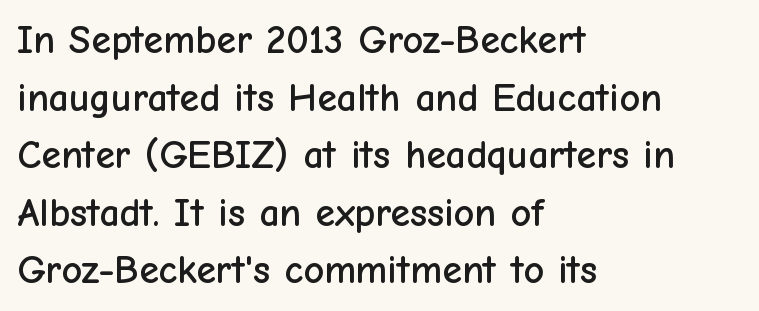
{"serif": "no", "italic": "no", "width": "normal", "stroke_contrast": "low", "x_height": "medium", "monospaced": "no", "underline": "no", "align": "left", "line_spacing": "normal", "line_spacing_ratio": 1.44, "letter_spacing": "normal", "letter_spacing_em": 0.0, "glyph_px": 40}
